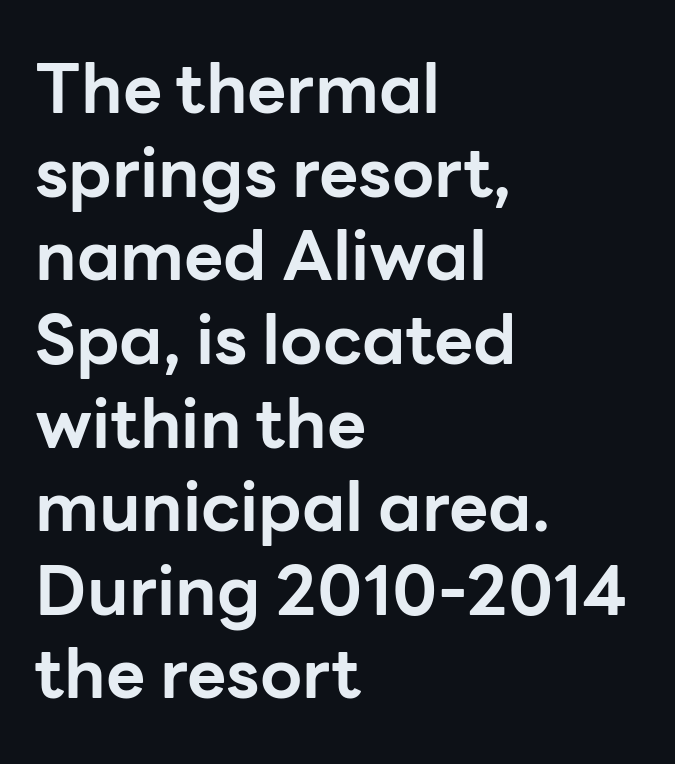
Q: Is the text bold? A: Yes.
Q: Is the text italic (slanted)? A: No, it is upright.
Q: Is the typeface a serif or a sans-serif typeface? A: Sans-serif.
Q: Is the text underlined? A: No.
Q: How is the paragraph aligned? A: Left-aligned.
Q: Is the spacing between letters normal or unusually wide? A: Normal.
Q: Width (condensed, normal, or wide)? A: Normal.
Q: Stroke contrast? A: Low.
Q: x-height? A: Medium.
Q: Monospaced? A: No.
